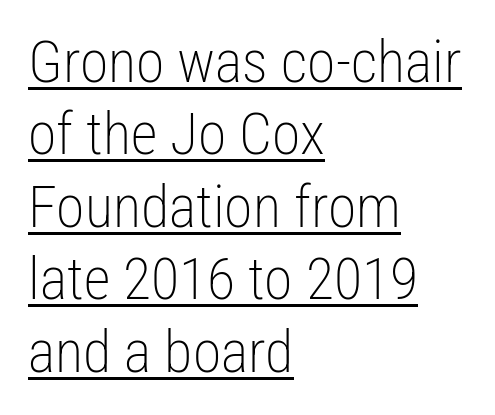
If you drew a line through each stem, it would be perfectly vertical. The letters sit at their default tracking, neither squeezed nor spread. A quiet, ordinary-to-light weight characterises the typeface. Does the leading feel generous? No, just average. The text was rendered using a sans face with plain stroke endings.
